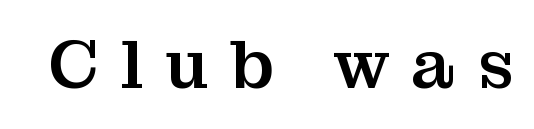
The image shows 69 px serif type, upright; set unusually wide letter spacing (+0.32 em), not underlined; medium stroke contrast and a medium x-height.
